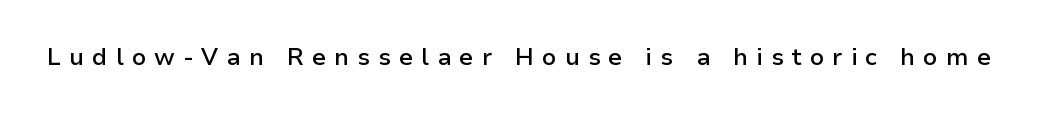
Q: Is the text bold? A: Semi-bold.
Q: Is the text italic (slanted)? A: No, it is upright.
Q: Is the text underlined? A: No.
Q: Is the spacing between letters normal or unusually wide? A: Unusually wide.
